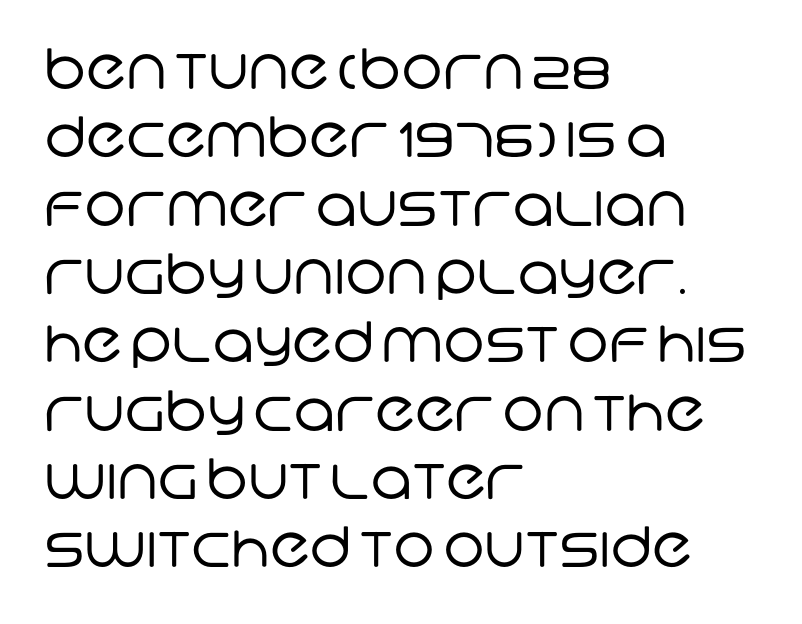
Q: Is the text bold? A: No.
Q: Is the typeface a serif or a sans-serif typeface? A: Sans-serif.
Q: Is the text underlined? A: No.
Q: How is the paragraph aligned? A: Left-aligned.
Q: Is the spacing between letters normal or unusually wide? A: Normal.
Q: Width (condensed, normal, or wide)? A: Normal.
Q: Stroke contrast? A: Low.
Q: x-height? A: Large.
Q: Monospaced? A: No.
